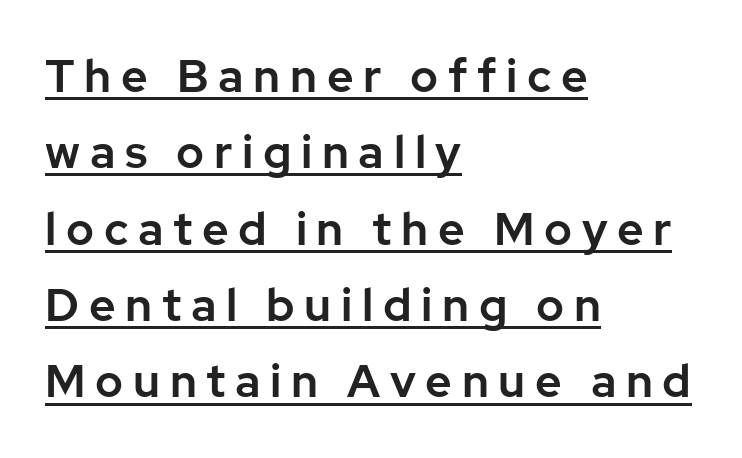
Q: Is the text italic (slanted)? A: No, it is upright.
Q: Is the typeface a serif or a sans-serif typeface? A: Sans-serif.
Q: Is the text underlined? A: Yes.
Q: How is the paragraph aligned? A: Left-aligned.
Q: Is the spacing between letters normal or unusually wide? A: Unusually wide.
Q: Is the spacing between lines tight, normal or loose? A: Normal.
Q: Width (condensed, normal, or wide)? A: Normal.
Q: Stroke contrast? A: Low.
Q: x-height? A: Medium.
Q: Monospaced? A: No.
